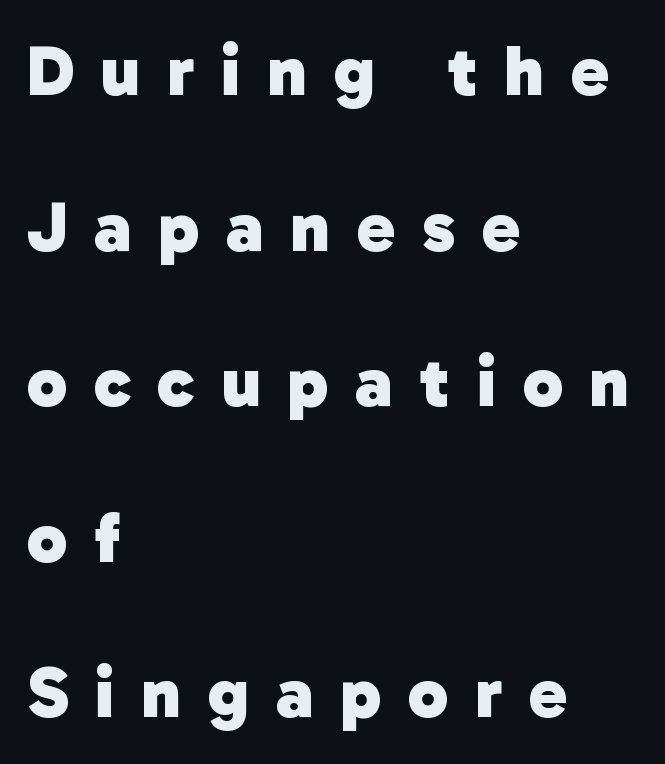
The image shows 72 px heavy sans-serif type; set left-aligned, loose line spacing (2.16x), unusually wide letter spacing (+0.37 em), not underlined; low stroke contrast and a medium x-height.
